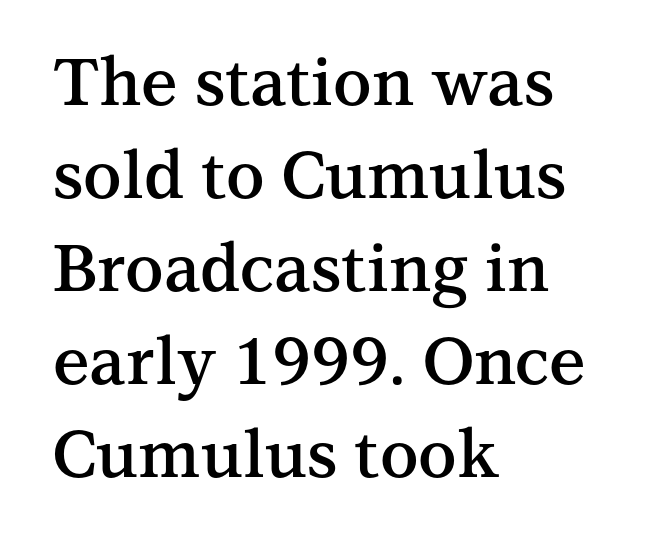
The specimen omits any rule beneath the text block's lines. In terms of letterform style, serifs are clearly present. A bit beefed up — I'd call it semibold rather than bold. Where is the straight margin? On the left. Whoever set this chose a conventional vertical rhythm. Words appear dense and cohesive because spacing is normal.
